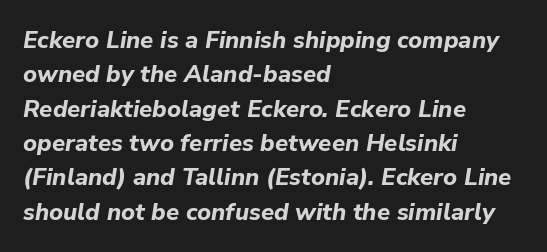
{"italic": "yes", "lean": "right", "slant_degrees": 9, "bold": "yes", "underline": "no", "align": "left", "line_spacing": "normal", "line_spacing_ratio": 1.43, "letter_spacing": "normal", "letter_spacing_em": 0.0, "glyph_px": 24}
